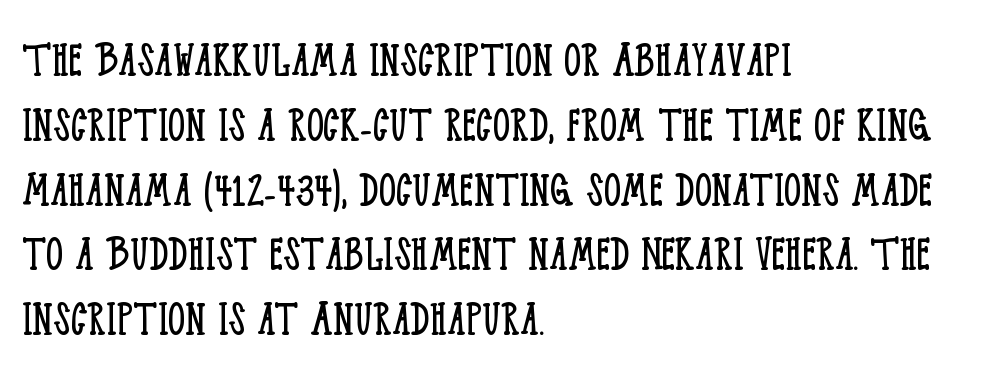
{"serif": "yes", "italic": "no", "bold": "no", "weight": "light", "width": "condensed", "stroke_contrast": "low", "x_height": "large", "monospaced": "no", "underline": "no", "align": "left", "line_spacing_ratio": 1.2, "letter_spacing": "normal", "letter_spacing_em": 0.0, "glyph_px": 54}
